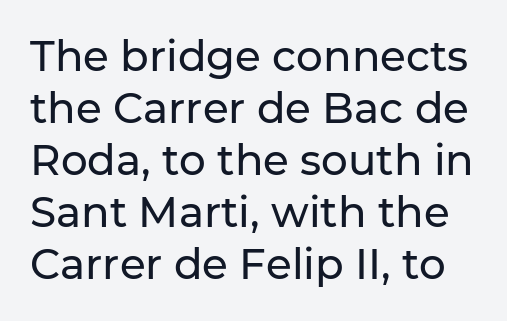
{"serif": "no", "italic": "no", "width": "normal", "stroke_contrast": "low", "x_height": "medium", "monospaced": "no", "underline": "no", "line_spacing_ratio": 1.24, "letter_spacing": "normal", "letter_spacing_em": 0.0, "glyph_px": 42}
